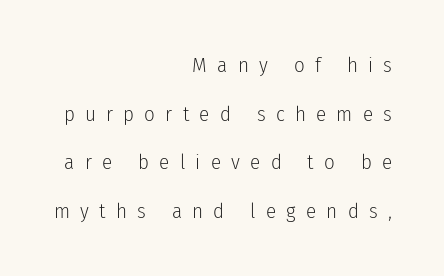
Q: Is the text bold? A: No.
Q: Is the text italic (slanted)? A: No, it is upright.
Q: Is the text underlined? A: No.
Q: How is the paragraph aligned? A: Right-aligned.
Q: Is the spacing between letters normal or unusually wide? A: Unusually wide.
Q: Is the spacing between lines tight, normal or loose? A: Loose.
